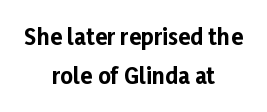
Words appear dense and cohesive because spacing is normal. If you folded the block vertically in half, each line would mirror itself in length. On the weight axis this lands at bold, roughly 700. Only glyphs here, with clear space below each row.
